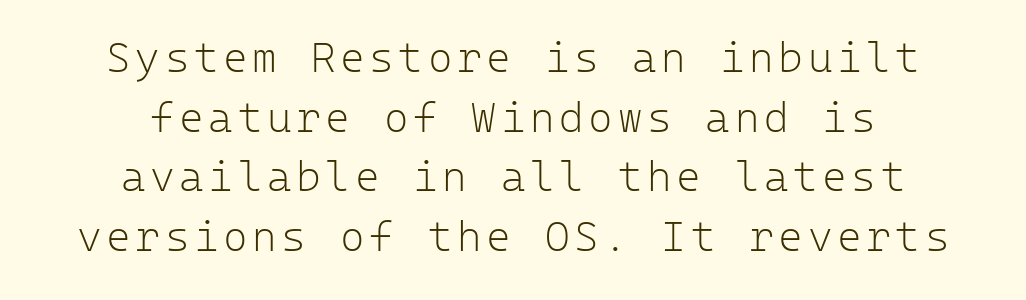
{"serif": "no", "italic": "no", "bold": "no", "weight": "light", "width": "normal", "stroke_contrast": "low", "x_height": "medium", "monospaced": "yes", "underline": "no", "align": "center", "line_spacing": "normal", "line_spacing_ratio": 1.42, "glyph_px": 42}
